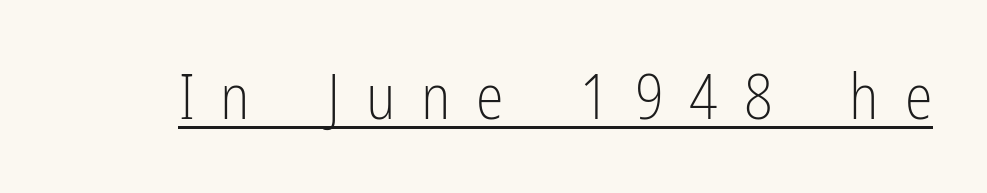
A roman cut, with each character standing at attention. This sample has the flowing, uneven cadence of proportional lettering. Glyph-to-glyph distance is far greater than everyday printed text. What decoration does the sample have? An underline. This sample uses a sans-serif face. Stroke mass is kept to a normal reading level or below.
